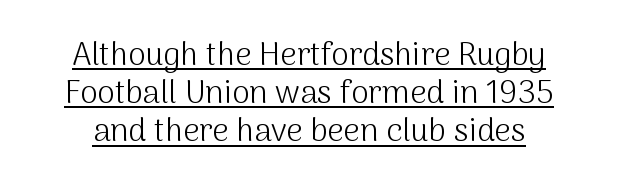
The image shows 32 px light sans-serif type, upright; set centered, line spacing 1.19x, normal letter spacing, underlined; medium stroke contrast and a medium x-height.
